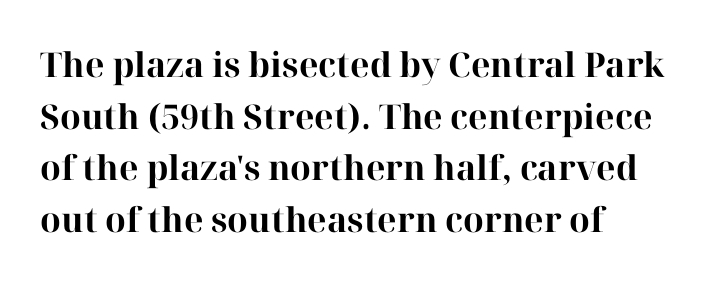
Check the space under the baseline: it is left empty. The type is set solid horizontally, with unmodified tracking. Typographic density is high because the face is bold. This rendering uses left alignment, leaving the right contour irregular. Is this a fixed-width face? No — the glyphs have proportional, varying widths. To sum up the face: it has serifs.
